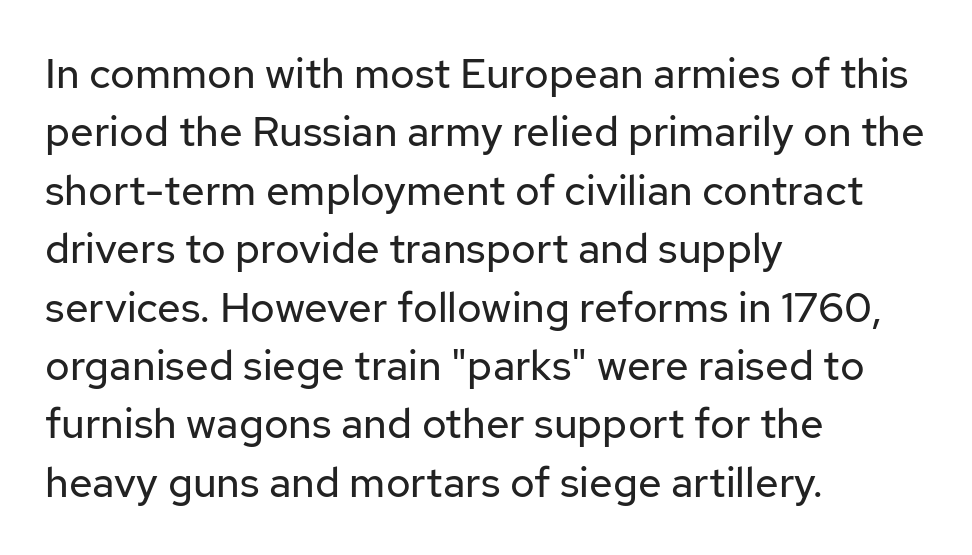
Q: Is the text bold? A: No.
Q: Is the text italic (slanted)? A: No, it is upright.
Q: Is the typeface a serif or a sans-serif typeface? A: Sans-serif.
Q: Is the text underlined? A: No.
Q: How is the paragraph aligned? A: Left-aligned.
Q: Is the spacing between letters normal or unusually wide? A: Normal.
Q: Is the spacing between lines tight, normal or loose? A: Normal.
Q: Width (condensed, normal, or wide)? A: Normal.
Q: Stroke contrast? A: Low.
Q: x-height? A: Medium.
Q: Monospaced? A: No.
